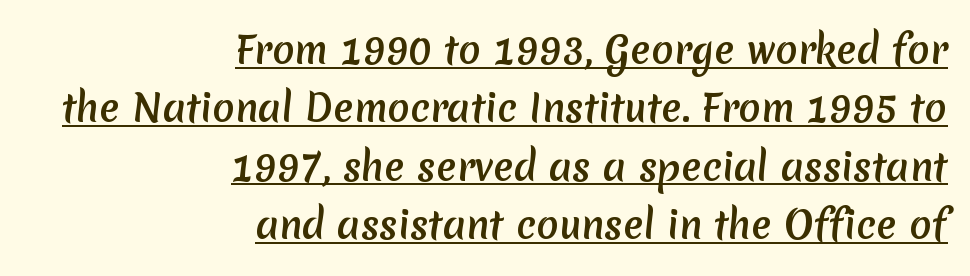
The image shows 37 px sans-serif type; set right-aligned, normal line spacing (1.58x), normal letter spacing, underlined; medium stroke contrast and a medium x-height.
